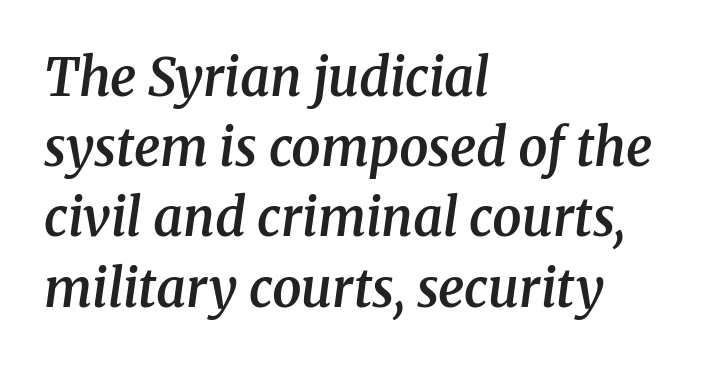
{"serif": "yes", "italic": "yes", "lean": "right", "slant_degrees": 8, "bold": "semi", "weight": "semibold", "width": "normal", "stroke_contrast": "medium", "x_height": "medium", "monospaced": "no", "underline": "no", "align": "left", "line_spacing": "normal", "line_spacing_ratio": 1.35, "letter_spacing": "normal", "letter_spacing_em": 0.0, "glyph_px": 52}
